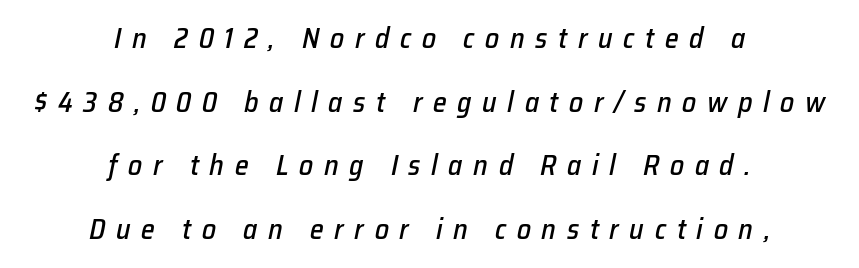
Q: Is the text italic (slanted)? A: Yes, it leans right by about 12 degrees.
Q: Is the text underlined? A: No.
Q: How is the paragraph aligned? A: Centered.
Q: Is the spacing between letters normal or unusually wide? A: Unusually wide.
Q: Is the spacing between lines tight, normal or loose? A: Loose.
Q: Width (condensed, normal, or wide)? A: Normal.
Q: Stroke contrast? A: Low.
Q: x-height? A: Medium.
Q: Monospaced? A: No.
